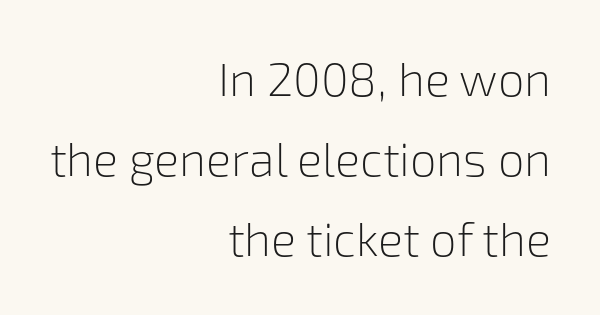
Q: Is the text bold? A: No.
Q: Is the text italic (slanted)? A: No, it is upright.
Q: Is the typeface a serif or a sans-serif typeface? A: Sans-serif.
Q: Is the text underlined? A: No.
Q: How is the paragraph aligned? A: Right-aligned.
Q: Is the spacing between letters normal or unusually wide? A: Normal.
Q: Is the spacing between lines tight, normal or loose? A: Normal.
Q: Width (condensed, normal, or wide)? A: Normal.
Q: Stroke contrast? A: Low.
Q: x-height? A: Medium.
Q: Monospaced? A: No.
